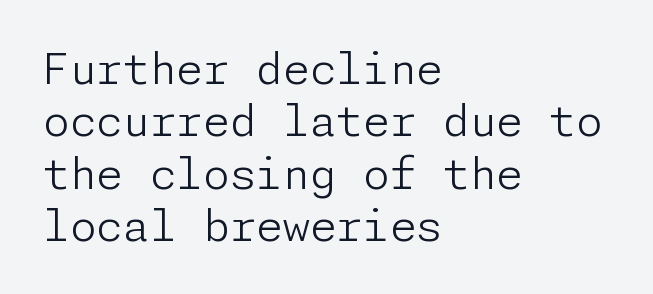
Q: Is the text bold? A: No.
Q: Is the text italic (slanted)? A: No, it is upright.
Q: Is the typeface a serif or a sans-serif typeface? A: Sans-serif.
Q: Is the text underlined? A: No.
Q: How is the paragraph aligned? A: Left-aligned.
Q: Is the spacing between letters normal or unusually wide? A: Normal.
Q: Width (condensed, normal, or wide)? A: Normal.
Q: Stroke contrast? A: Low.
Q: x-height? A: Medium.
